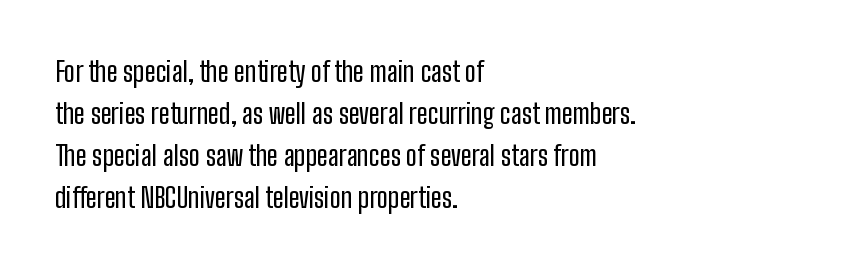
{"italic": "no", "underline": "no", "align": "left", "line_spacing": "normal", "line_spacing_ratio": 1.56, "letter_spacing": "normal", "letter_spacing_em": 0.0, "glyph_px": 27}
